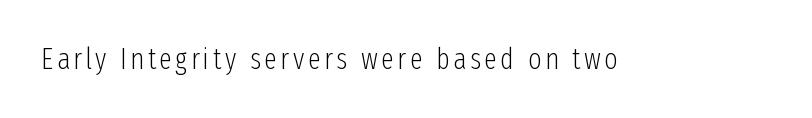
The typeface has the unassuming heft of standard copy or less. A typesetter would label this face a sans. Characters remain perfectly vertical along every line. Descenders hang freely into open space. Think of a printed novel: that variable character pitch is what you see here.
